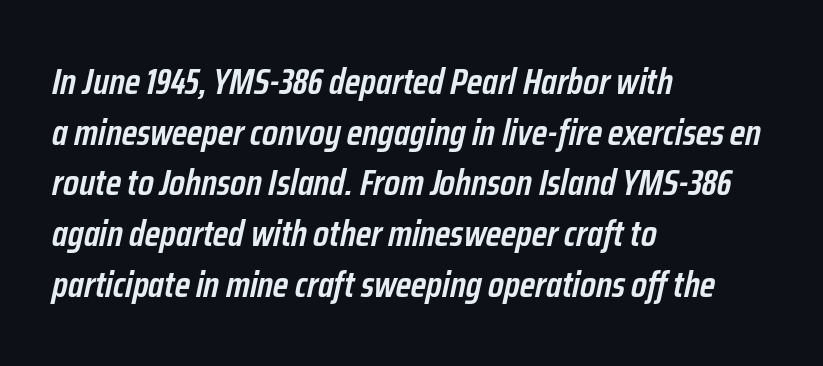
{"italic": "yes", "lean": "right", "slant_degrees": 12, "bold": "semi", "weight": "semibold", "width": "condensed", "stroke_contrast": "low", "x_height": "medium", "monospaced": "no", "underline": "no", "align": "left", "line_spacing": "normal", "line_spacing_ratio": 1.37, "letter_spacing": "normal", "letter_spacing_em": 0.0, "glyph_px": 37}
